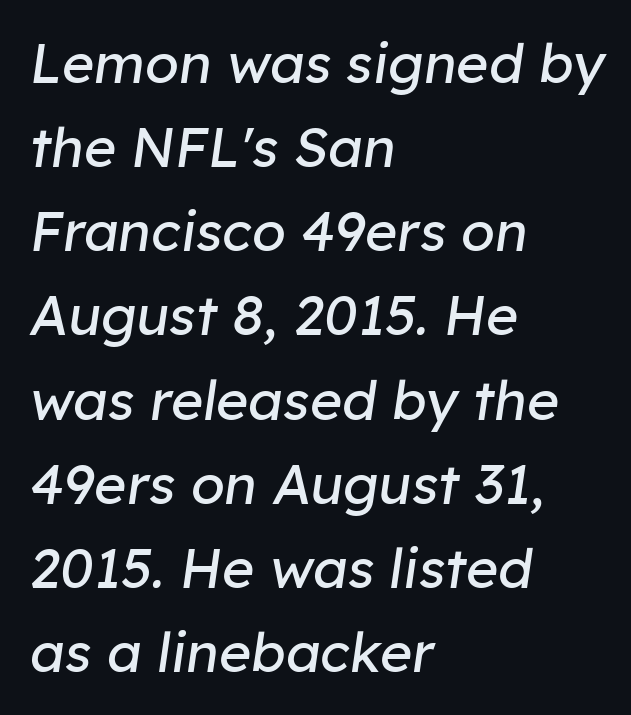
{"italic": "yes", "lean": "right", "slant_degrees": 8, "bold": "no", "weight": "regular", "width": "normal", "stroke_contrast": "low", "x_height": "medium", "monospaced": "no", "underline": "no", "align": "left", "line_spacing": "normal", "line_spacing_ratio": 1.53, "letter_spacing": "normal", "letter_spacing_em": 0.0, "glyph_px": 55}
